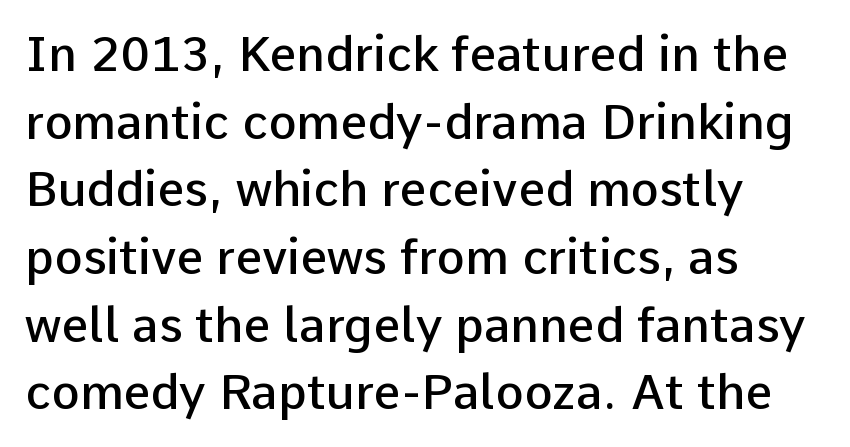
Q: Is the text bold? A: Semi-bold.
Q: Is the text italic (slanted)? A: No, it is upright.
Q: Is the typeface a serif or a sans-serif typeface? A: Sans-serif.
Q: Is the text underlined? A: No.
Q: How is the paragraph aligned? A: Left-aligned.
Q: Is the spacing between letters normal or unusually wide? A: Normal.
Q: Is the spacing between lines tight, normal or loose? A: Normal.
Q: Width (condensed, normal, or wide)? A: Normal.
Q: Stroke contrast? A: Low.
Q: x-height? A: Medium.
Q: Monospaced? A: No.
